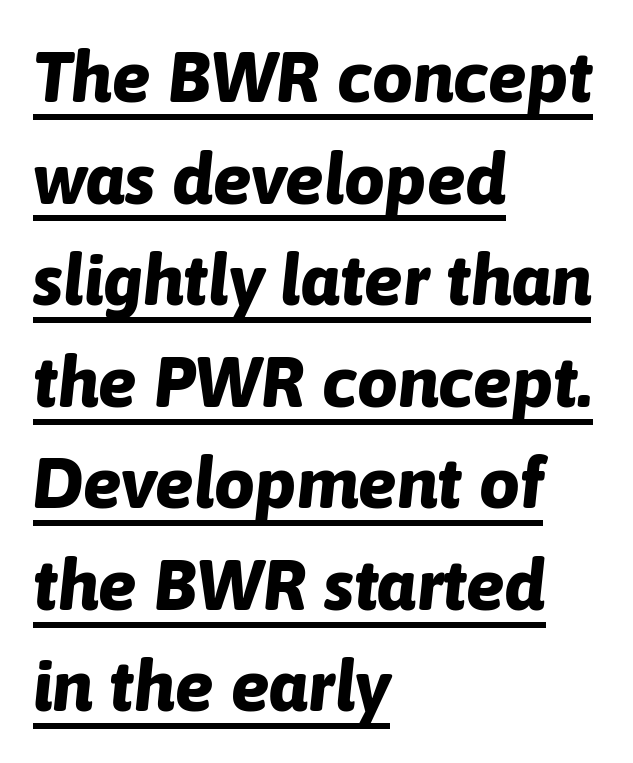
{"italic": "yes", "lean": "right", "slant_degrees": 6, "bold": "yes", "weight": "bold", "width": "normal", "stroke_contrast": "low", "x_height": "medium", "monospaced": "no", "underline": "yes", "align": "left", "line_spacing": "normal", "line_spacing_ratio": 1.41, "letter_spacing": "normal", "letter_spacing_em": 0.0, "glyph_px": 72}
